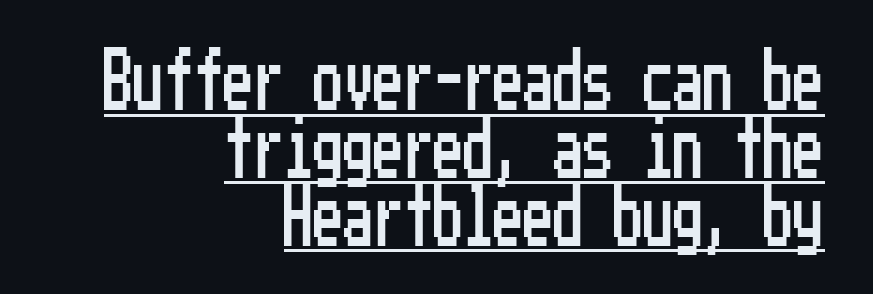
{"serif": "no", "italic": "no", "width": "condensed", "stroke_contrast": "low", "x_height": "medium", "underline": "yes", "align": "right", "line_spacing": "tight", "line_spacing_ratio": 1.13, "letter_spacing": "normal", "letter_spacing_em": 0.0, "glyph_px": 60}
